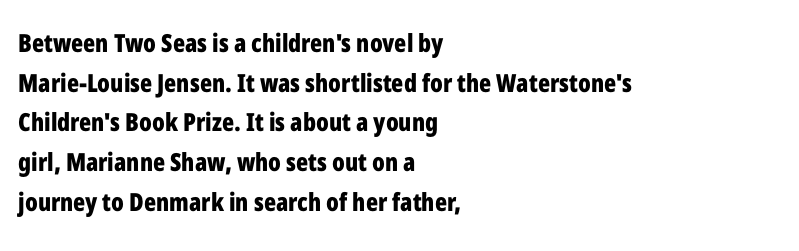
{"italic": "no", "bold": "yes", "underline": "no", "align": "left", "line_spacing": "normal", "line_spacing_ratio": 1.59, "letter_spacing": "normal", "letter_spacing_em": 0.0, "glyph_px": 25}
